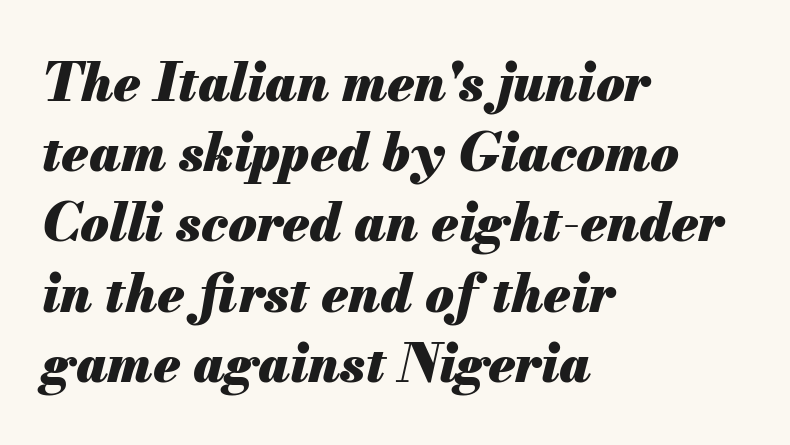
This sample has the flowing, uneven cadence of proportional lettering. The compositor pushed each line to the left boundary. Plenty of ink on the page — the face is bold. Slant detected: the letters are inclined. A normal amount of white space separates one row of letters from the next. Glyph-to-glyph distance matches everyday printed text.
